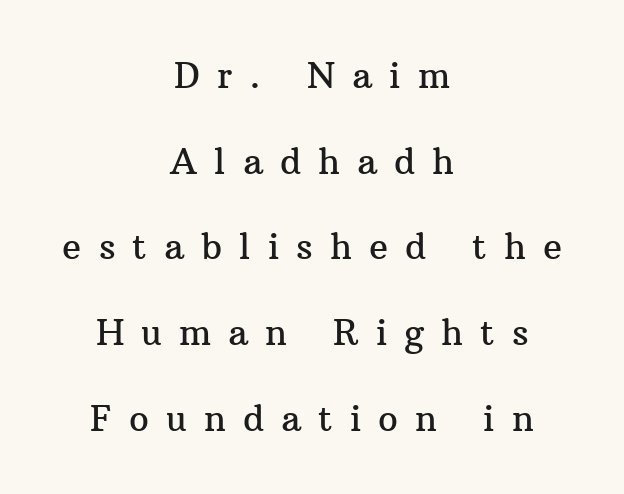
{"serif": "yes", "italic": "no", "width": "normal", "stroke_contrast": "medium", "x_height": "medium", "monospaced": "no", "underline": "no", "align": "center", "line_spacing": "loose", "line_spacing_ratio": 2.45, "letter_spacing": "wide", "letter_spacing_em": 0.49, "glyph_px": 35}
